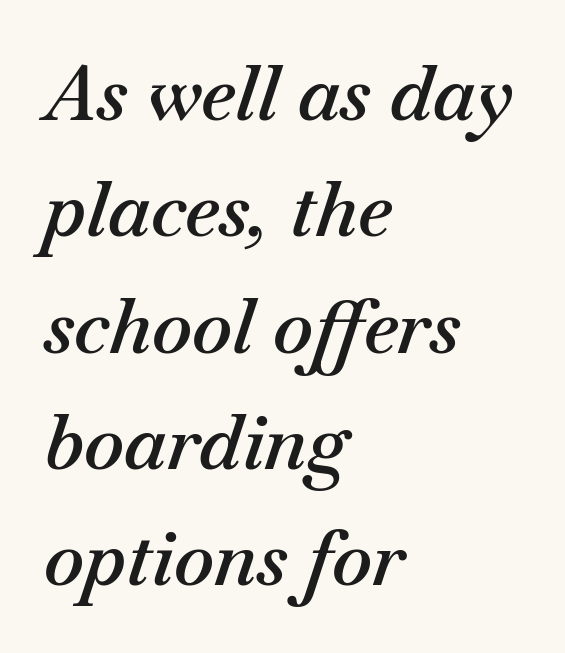
The image shows 76 px semibold type, italic (leaning right); set left-aligned, normal line spacing (1.53x), normal letter spacing, not underlined; medium stroke contrast and a small x-height.
